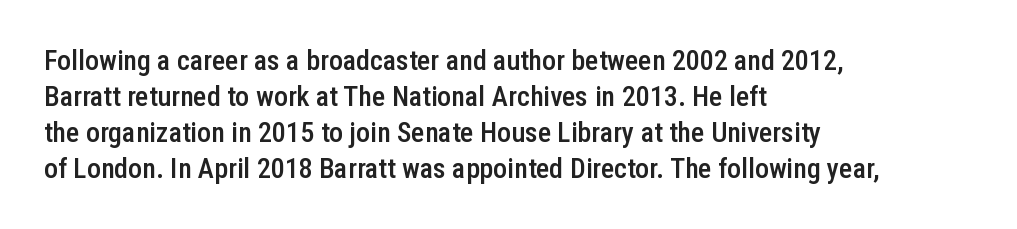
Q: Is the text bold? A: Semi-bold.
Q: Is the text italic (slanted)? A: No, it is upright.
Q: Is the typeface a serif or a sans-serif typeface? A: Sans-serif.
Q: Is the text underlined? A: No.
Q: How is the paragraph aligned? A: Left-aligned.
Q: Is the spacing between letters normal or unusually wide? A: Normal.
Q: Is the spacing between lines tight, normal or loose? A: Normal.
Q: Width (condensed, normal, or wide)? A: Condensed.
Q: Stroke contrast? A: Low.
Q: x-height? A: Medium.
Q: Monospaced? A: No.
